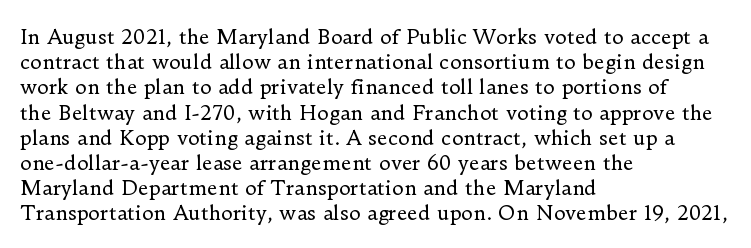
Q: Is the text bold? A: No.
Q: Is the text italic (slanted)? A: No, it is upright.
Q: Is the text underlined? A: No.
Q: How is the paragraph aligned? A: Left-aligned.
Q: Is the spacing between letters normal or unusually wide? A: Normal.
Q: Is the spacing between lines tight, normal or loose? A: Normal.
